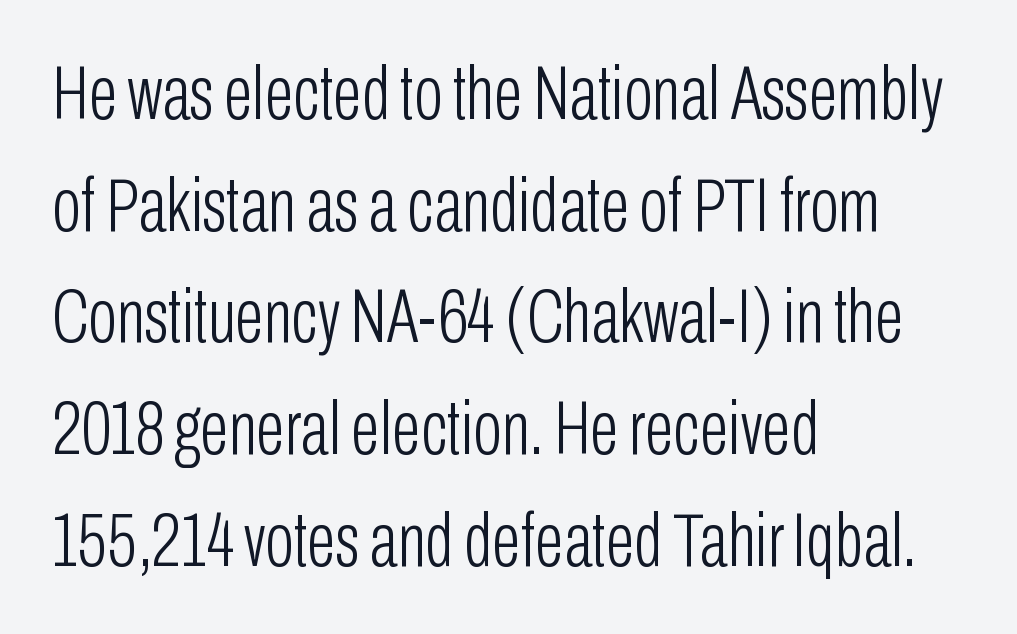
Q: Is the text bold? A: No.
Q: Is the text italic (slanted)? A: No, it is upright.
Q: Is the typeface a serif or a sans-serif typeface? A: Sans-serif.
Q: Is the text underlined? A: No.
Q: How is the paragraph aligned? A: Left-aligned.
Q: Is the spacing between letters normal or unusually wide? A: Normal.
Q: Is the spacing between lines tight, normal or loose? A: Normal.
Q: Width (condensed, normal, or wide)? A: Condensed.
Q: Stroke contrast? A: Low.
Q: x-height? A: Medium.
Q: Monospaced? A: No.
